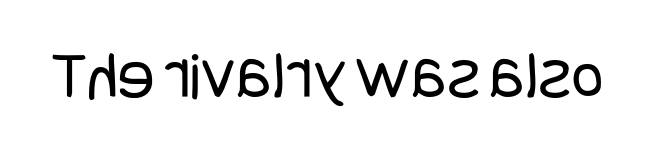
Q: Is the text bold? A: No.
Q: Is the text italic (slanted)? A: No, it is upright.
Q: Is the typeface a serif or a sans-serif typeface? A: Sans-serif.
Q: Is the text underlined? A: No.
Q: Is the spacing between letters normal or unusually wide? A: Normal.
Q: Width (condensed, normal, or wide)? A: Condensed.
Q: Stroke contrast? A: Low.
Q: x-height? A: Large.
